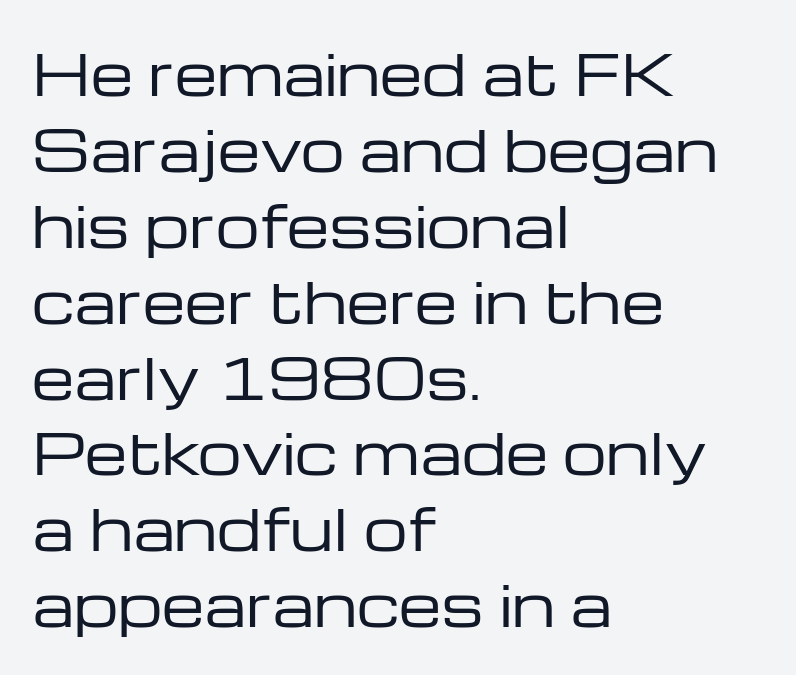
{"serif": "no", "italic": "no", "bold": "no", "weight": "regular", "width": "wide", "stroke_contrast": "low", "x_height": "medium", "monospaced": "no", "underline": "no", "align": "left", "line_spacing": "normal", "line_spacing_ratio": 1.38, "letter_spacing": "normal", "letter_spacing_em": 0.0, "glyph_px": 55}
